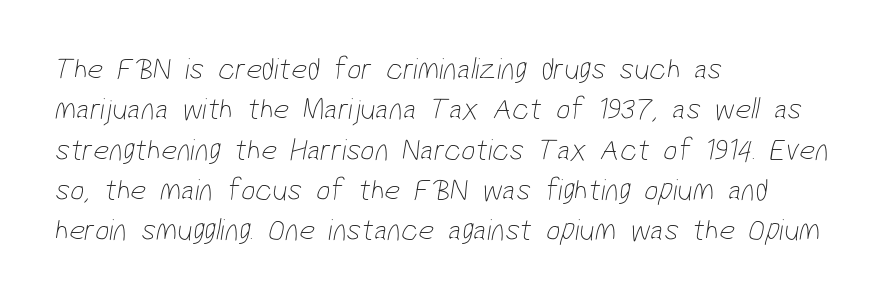
The image shows 31 px thin, condensed sans-serif type; set left-aligned, normal line spacing (1.3x), normal letter spacing, not underlined; low stroke contrast and a medium x-height.
